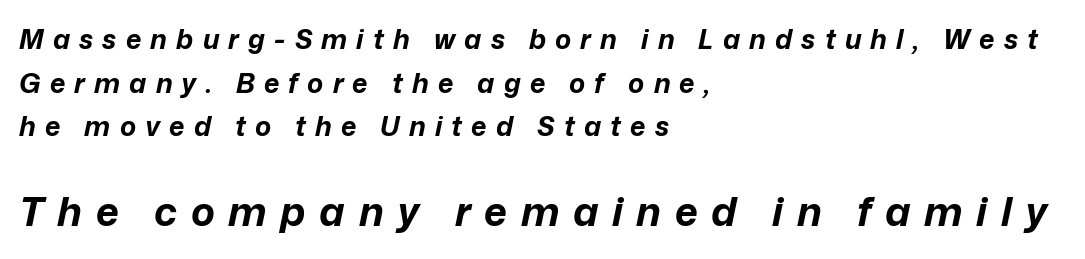
Pretty heavy lettering here — definitely bold. Which chunk is bigger? The second one — the bottom block dwarfs the top. Horizontal alignment here is leftward, the default for most running prose. Think of a printed novel: that variable character pitch is what you see here.
